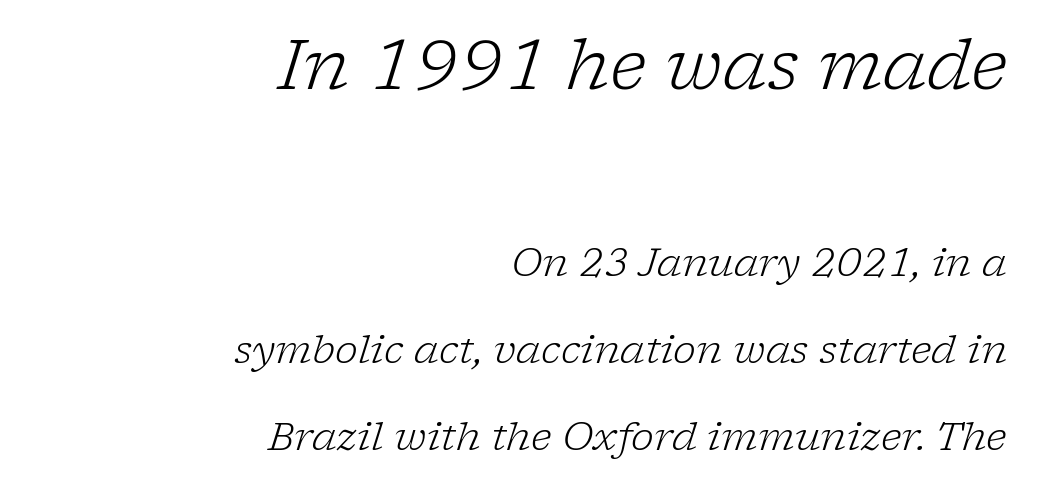
Would a proofreader flag this as italicized? Yes. Layout note: lines flush right. A serif font was chosen for this passage. One glance says open: line gaps are wider than usual. Check under the words: just untouched page.
